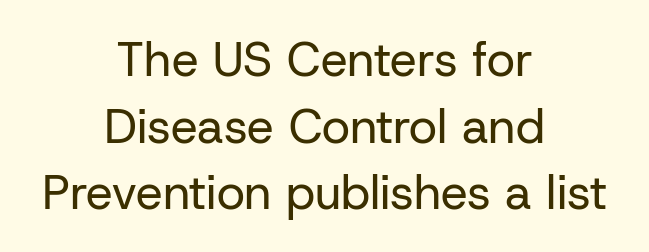
Layout note: lines centered. Style check: upright. The passage shown is typeset with a sans-serif family. You could not count columns in this text — the font is proportionally spaced.
